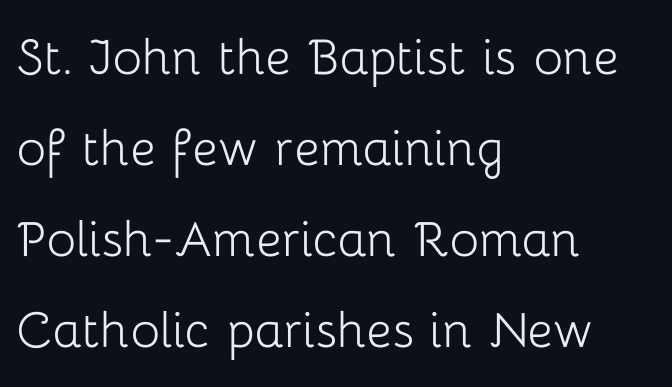
Q: Is the text bold? A: No.
Q: Is the text italic (slanted)? A: No, it is upright.
Q: Is the typeface a serif or a sans-serif typeface? A: Sans-serif.
Q: Is the text underlined? A: No.
Q: How is the paragraph aligned? A: Left-aligned.
Q: Is the spacing between letters normal or unusually wide? A: Normal.
Q: Is the spacing between lines tight, normal or loose? A: Normal.
Q: Width (condensed, normal, or wide)? A: Normal.
Q: Stroke contrast? A: Low.
Q: x-height? A: Medium.
Q: Monospaced? A: No.
